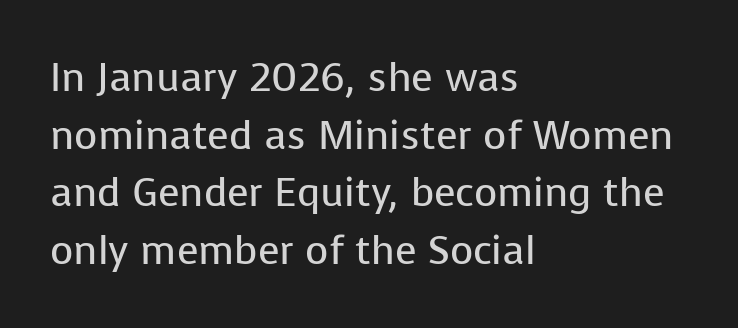
{"serif": "no", "italic": "no", "bold": "no", "weight": "regular", "width": "normal", "stroke_contrast": "low", "x_height": "medium", "monospaced": "no", "underline": "no", "align": "left", "line_spacing": "normal", "line_spacing_ratio": 1.44, "letter_spacing": "normal", "letter_spacing_em": 0.0, "glyph_px": 40}
